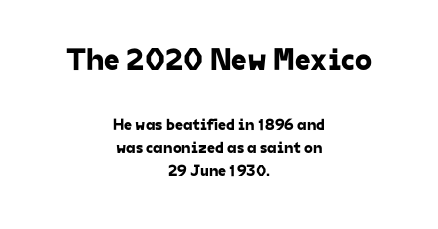
{"serif": "no", "width": "normal", "stroke_contrast": "low", "x_height": "medium", "monospaced": "no", "underline": "no", "align": "center", "line_spacing": "normal", "line_spacing_ratio": 1.45, "letter_spacing": "normal", "letter_spacing_em": 0.0, "larger_block": "first", "size_ratio": 1.94, "glyph_px": 31}
